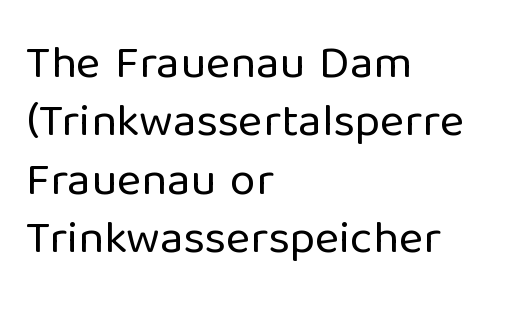
The typography opts for an upright posture over an oblique one. Clear beneath every line of the passage. Stroke mass is kept to a normal reading level or below. Letter spacing: default.
